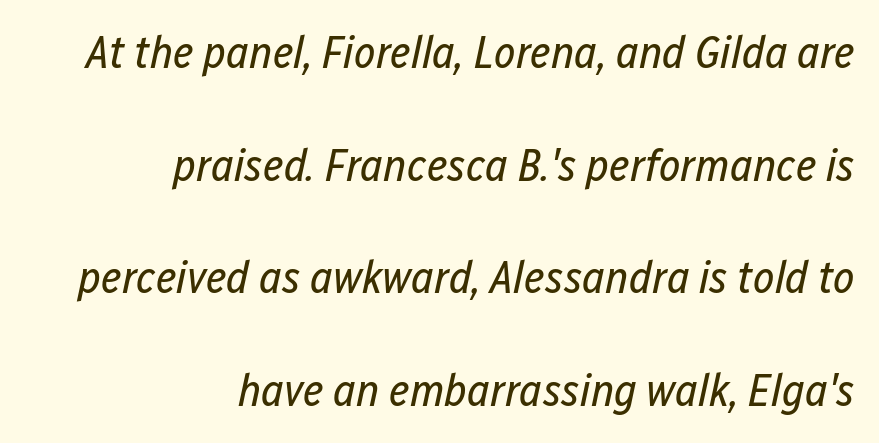
The letterforms sit at book weight or below. Is this a fixed-width face? No — the glyphs have proportional, varying widths. A typesetter would call this leading open, well beyond the default. Bare-footed words on every line.
